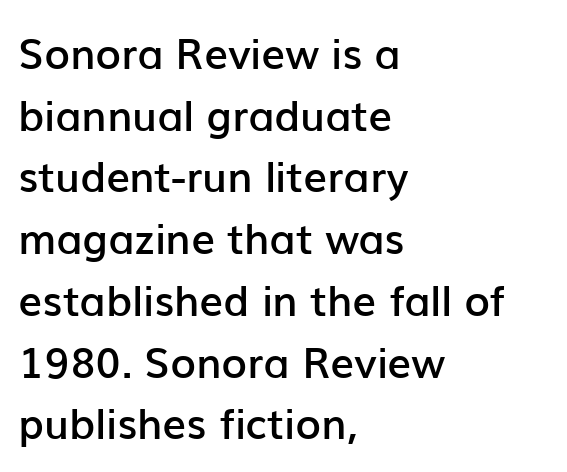
The font family rendered here belongs to the sans-serif group. The face used here is proportionally spaced, like ordinary book or web type. The letters are semibold — heavier than regular but short of a full bold. Caption: standard tracking, unaltered. Teacher's note: observe the even left margin — that is flush-left alignment. Italic: no, the glyphs are upright roman.
